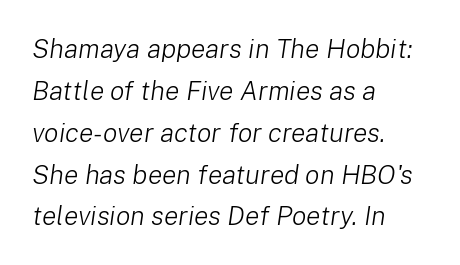
Is there much room between lines? A standard amount, neither cramped nor airy. The characters are drawn with everyday or finer stroke widths. Underline: absent. Notice how the stems are inclined rather than vertical — that's the hallmark of italics. The line texture is even and compact thanks to regular tracking.
